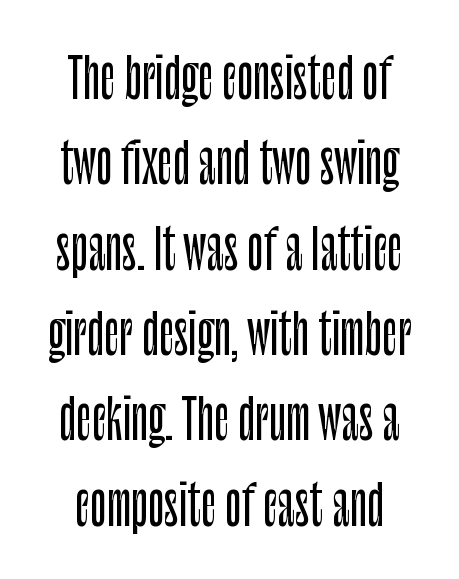
Q: Is the text italic (slanted)? A: No, it is upright.
Q: Is the typeface a serif or a sans-serif typeface? A: Sans-serif.
Q: Is the text underlined? A: No.
Q: Is the spacing between letters normal or unusually wide? A: Normal.
Q: Is the spacing between lines tight, normal or loose? A: Normal.
Q: Width (condensed, normal, or wide)? A: Condensed.
Q: Stroke contrast? A: Low.
Q: x-height? A: Large.
Q: Monospaced? A: No.
